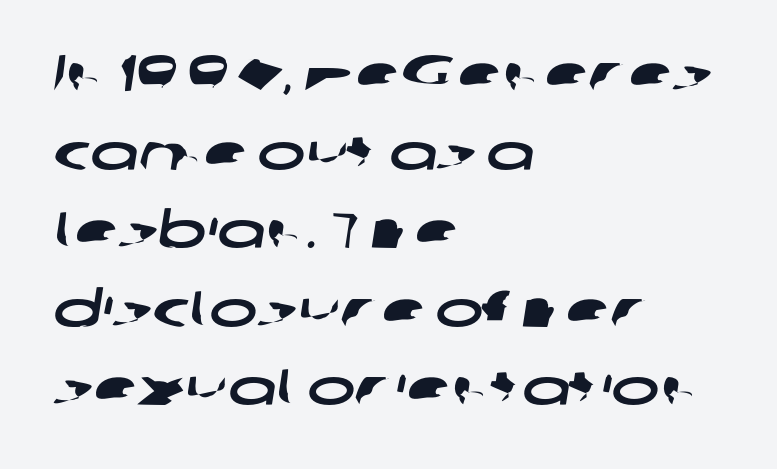
Beneath every word, the page is bare. Inter-character spacing is left at the font's built-in metrics. Short and long lines alike share a common starting point at left. Note the varied advance widths — an 'i' is clearly narrower than an 'm'. You can tell from the bare stems that sans-serif type was used. Leading matches the norm, producing a regular column.
